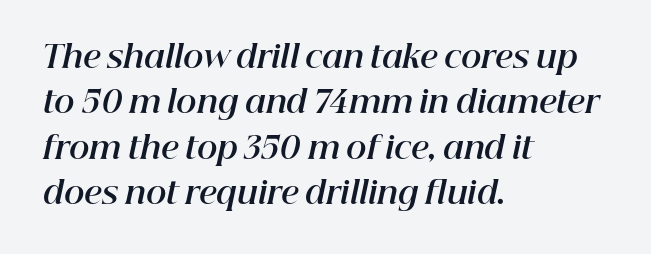
{"italic": "yes", "lean": "right", "slant_degrees": 12, "bold": "yes", "weight": "bold", "width": "normal", "stroke_contrast": "high", "x_height": "medium", "monospaced": "no", "underline": "no", "align": "left", "line_spacing": "normal", "line_spacing_ratio": 1.46, "letter_spacing": "normal", "letter_spacing_em": 0.0, "glyph_px": 31}
